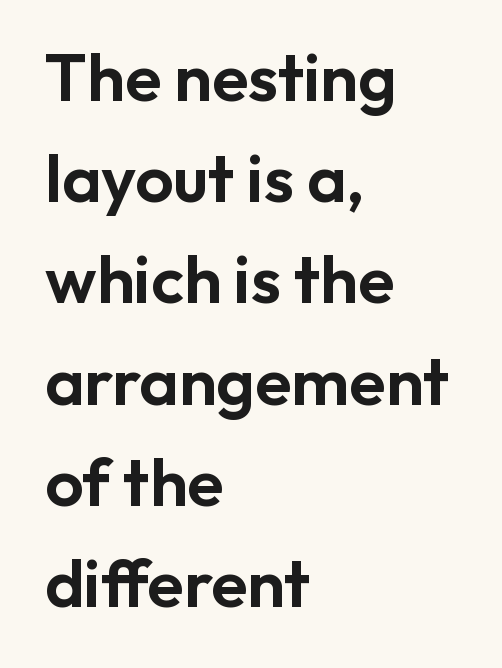
Q: Is the text italic (slanted)? A: No, it is upright.
Q: Is the typeface a serif or a sans-serif typeface? A: Sans-serif.
Q: Is the text underlined? A: No.
Q: How is the paragraph aligned? A: Left-aligned.
Q: Is the spacing between letters normal or unusually wide? A: Normal.
Q: Is the spacing between lines tight, normal or loose? A: Normal.
Q: Width (condensed, normal, or wide)? A: Normal.
Q: Stroke contrast? A: Low.
Q: x-height? A: Medium.
Q: Monospaced? A: No.
